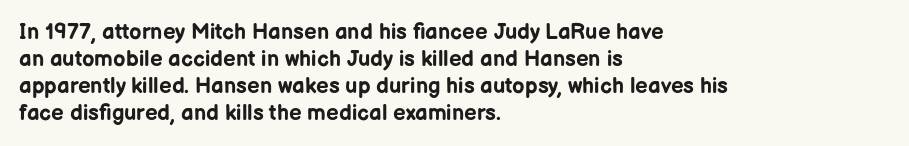
Q: Is the text bold? A: Yes.
Q: Is the text italic (slanted)? A: No, it is upright.
Q: Is the text underlined? A: No.
Q: How is the paragraph aligned? A: Left-aligned.
Q: Is the spacing between letters normal or unusually wide? A: Normal.
